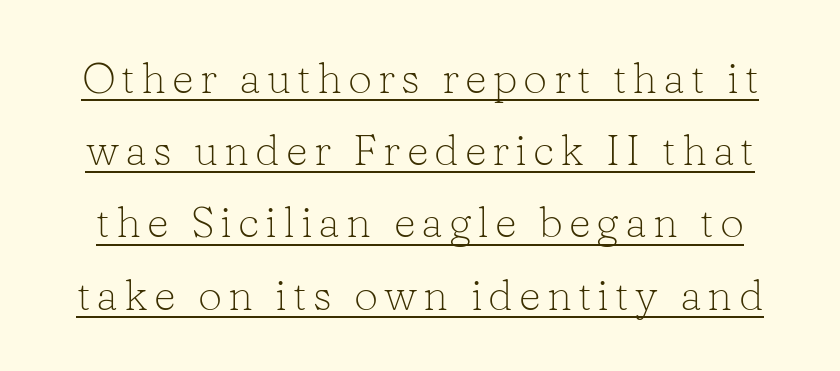
{"serif": "yes", "italic": "no", "bold": "no", "weight": "light", "width": "normal", "stroke_contrast": "low", "x_height": "medium", "monospaced": "no", "underline": "yes", "line_spacing": "normal", "line_spacing_ratio": 1.68, "glyph_px": 43}
